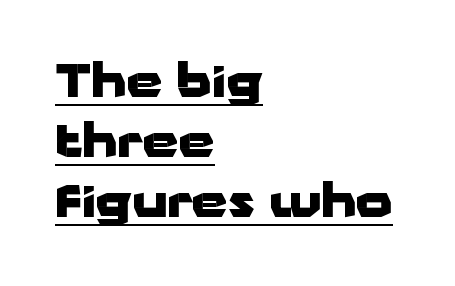
Q: Is the text bold? A: Yes.
Q: Is the text italic (slanted)? A: No, it is upright.
Q: Is the typeface a serif or a sans-serif typeface? A: Sans-serif.
Q: Is the text underlined? A: Yes.
Q: How is the paragraph aligned? A: Left-aligned.
Q: Is the spacing between letters normal or unusually wide? A: Normal.
Q: Is the spacing between lines tight, normal or loose? A: Normal.
Q: Width (condensed, normal, or wide)? A: Wide.
Q: Stroke contrast? A: Low.
Q: x-height? A: Medium.
Q: Monospaced? A: No.
